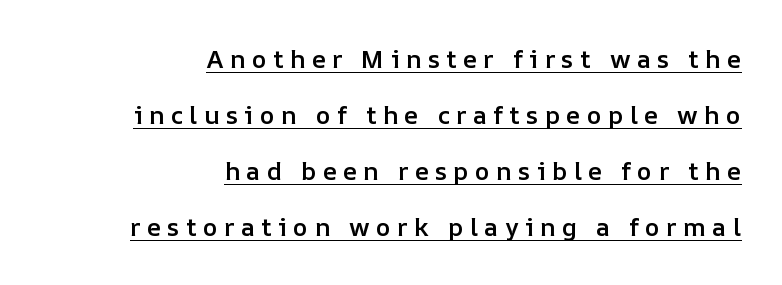
The image shows 25 px text type, upright; set right-aligned, loose line spacing (2.24x), unusually wide letter spacing (+0.25 em), underlined.
